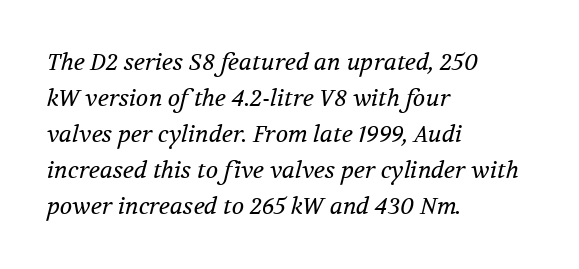
Q: Is the text bold? A: No.
Q: Is the text italic (slanted)? A: Yes, it leans right by about 12 degrees.
Q: Is the text underlined? A: No.
Q: How is the paragraph aligned? A: Left-aligned.
Q: Is the spacing between letters normal or unusually wide? A: Normal.
Q: Is the spacing between lines tight, normal or loose? A: Normal.
